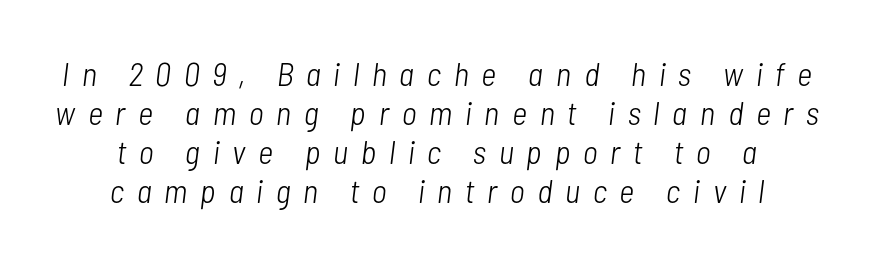
Q: Is the text bold? A: No.
Q: Is the text italic (slanted)? A: Yes, it leans right by about 7 degrees.
Q: Is the text underlined? A: No.
Q: Is the spacing between letters normal or unusually wide? A: Unusually wide.
Q: Width (condensed, normal, or wide)? A: Condensed.
Q: Stroke contrast? A: Low.
Q: x-height? A: Medium.
Q: Monospaced? A: No.
